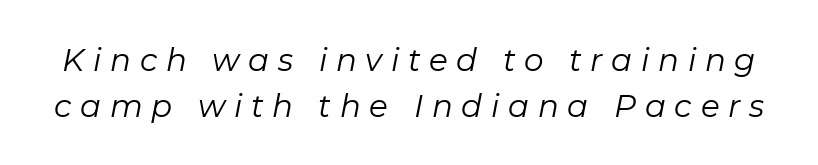
The image shows 31 px regular-weight type, italic (leaning right); set normal line spacing (1.48x), unusually wide letter spacing (+0.28 em), not underlined; low stroke contrast and a medium x-height.
